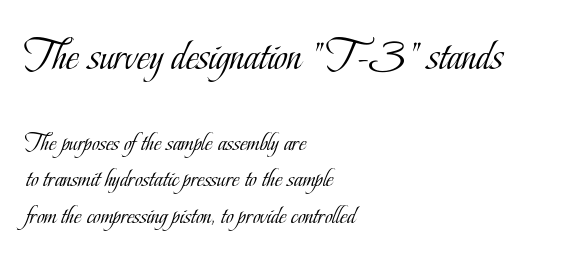
Q: Is the text bold? A: No.
Q: Is the text italic (slanted)? A: Yes.
Q: Is the typeface a serif or a sans-serif typeface? A: Serif.
Q: Is the text underlined? A: No.
Q: How is the paragraph aligned? A: Left-aligned.
Q: Is the spacing between letters normal or unusually wide? A: Normal.
Q: Is the spacing between lines tight, normal or loose? A: Normal.
Q: Which block of text is set in a larger size, the first (top) or the second (bottom)? A: The first (top) one.
Q: Width (condensed, normal, or wide)? A: Condensed.
Q: Stroke contrast? A: Low.
Q: x-height? A: Small.
Q: Monospaced? A: No.
